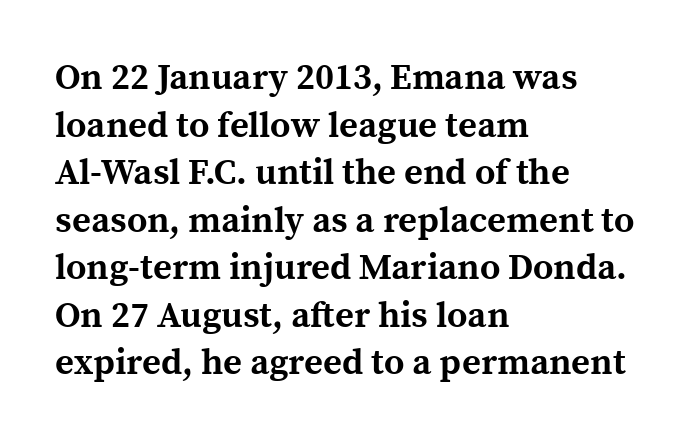
{"serif": "yes", "italic": "no", "bold": "yes", "weight": "bold", "width": "normal", "x_height": "medium", "monospaced": "no", "underline": "no", "align": "left", "line_spacing": "normal", "line_spacing_ratio": 1.32, "letter_spacing": "normal", "letter_spacing_em": 0.0, "glyph_px": 36}
